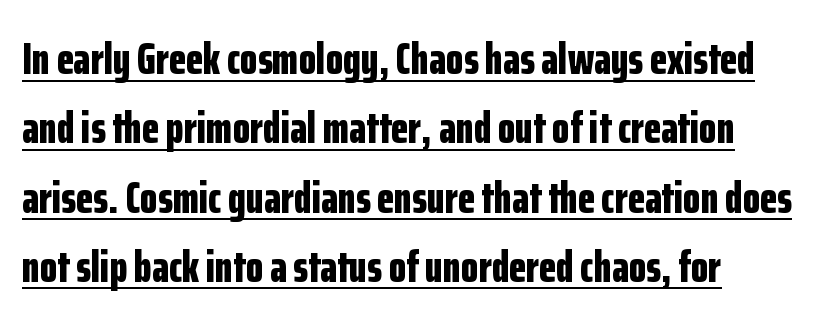
Rendered with straight, roman letterforms. These characters rest on top of a visible drawn line. Examine the stroke ends and you'll find no serifs. Character widths vary here, with narrow letters taking less room than wide ones. In terms of weight, the rendering is a true, heavy bold.
